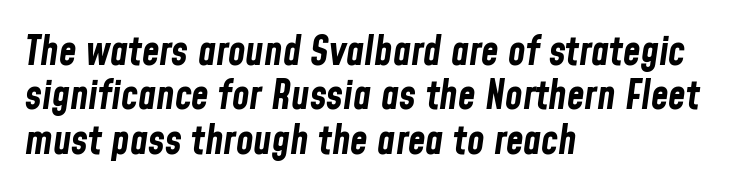
One-word summary of the alignment: left. Is this a fixed-width face? No — the glyphs have proportional, varying widths. Caption: standard tracking, unaltered. The passage shown leans; its letterforms are oblique. The space beneath each line is pristine and unruled. I'd describe the lettering as bold — thick and assertive.
